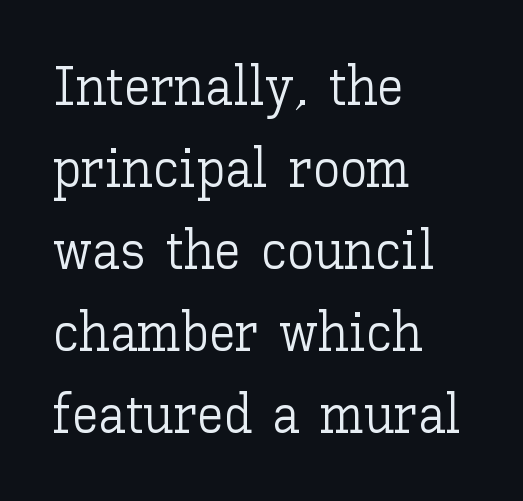
Q: Is the text bold? A: No.
Q: Is the text italic (slanted)? A: No, it is upright.
Q: Is the text underlined? A: No.
Q: How is the paragraph aligned? A: Left-aligned.
Q: Is the spacing between letters normal or unusually wide? A: Normal.
Q: Is the spacing between lines tight, normal or loose? A: Normal.
Q: Width (condensed, normal, or wide)? A: Normal.
Q: Stroke contrast? A: Low.
Q: x-height? A: Medium.
Q: Monospaced? A: No.
